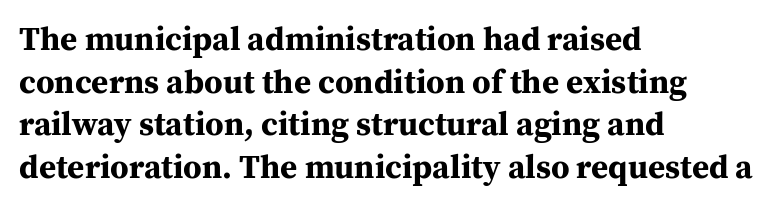
Has an underline been added? It has not. Do the characters align in a grid? No, the font is proportional. The type family on display is of the serif kind. This block has exactly the height ordinary leading produces. In terms of posture, this sample is upright.
